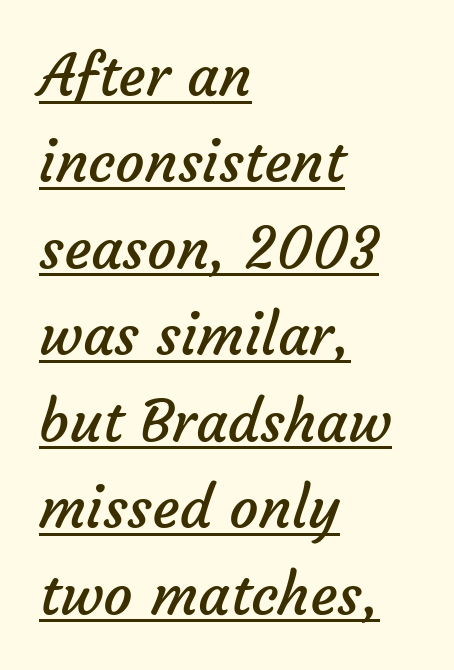
{"serif": "no", "bold": "no", "weight": "regular", "width": "normal", "stroke_contrast": "low", "x_height": "medium", "monospaced": "no", "underline": "yes", "align": "left", "line_spacing": "normal", "line_spacing_ratio": 1.49, "letter_spacing": "normal", "letter_spacing_em": 0.0, "glyph_px": 58}
